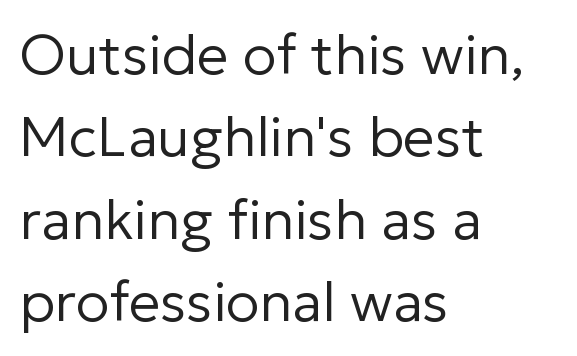
{"serif": "no", "italic": "no", "bold": "no", "weight": "regular", "width": "normal", "stroke_contrast": "low", "x_height": "medium", "monospaced": "no", "underline": "no", "align": "left", "line_spacing": "normal", "line_spacing_ratio": 1.47, "letter_spacing": "normal", "letter_spacing_em": 0.0, "glyph_px": 56}
